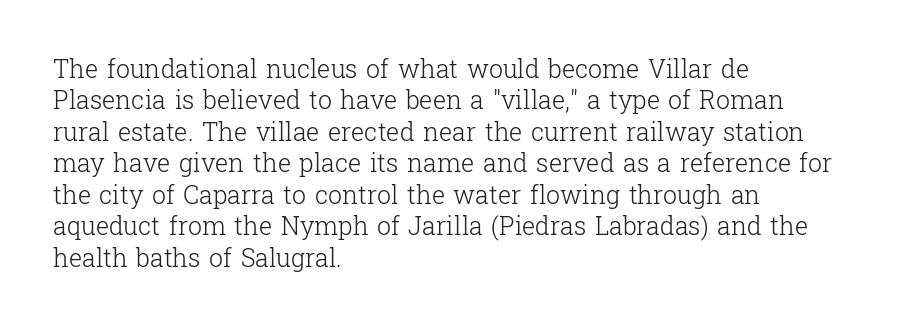
The image shows 25 px text type, upright; set left-aligned, normal line spacing (1.26x), normal letter spacing, not underlined.
